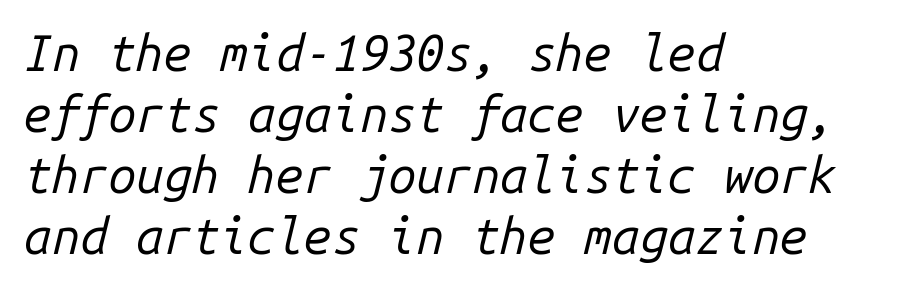
The typesetting does not lean heavy: it is not bold. In terms of letterspacing, this is plain default setting. The strip under each line holds only bare page. These lines stack with their left ends in a neat column. The specimen reads as italic at a glance.
